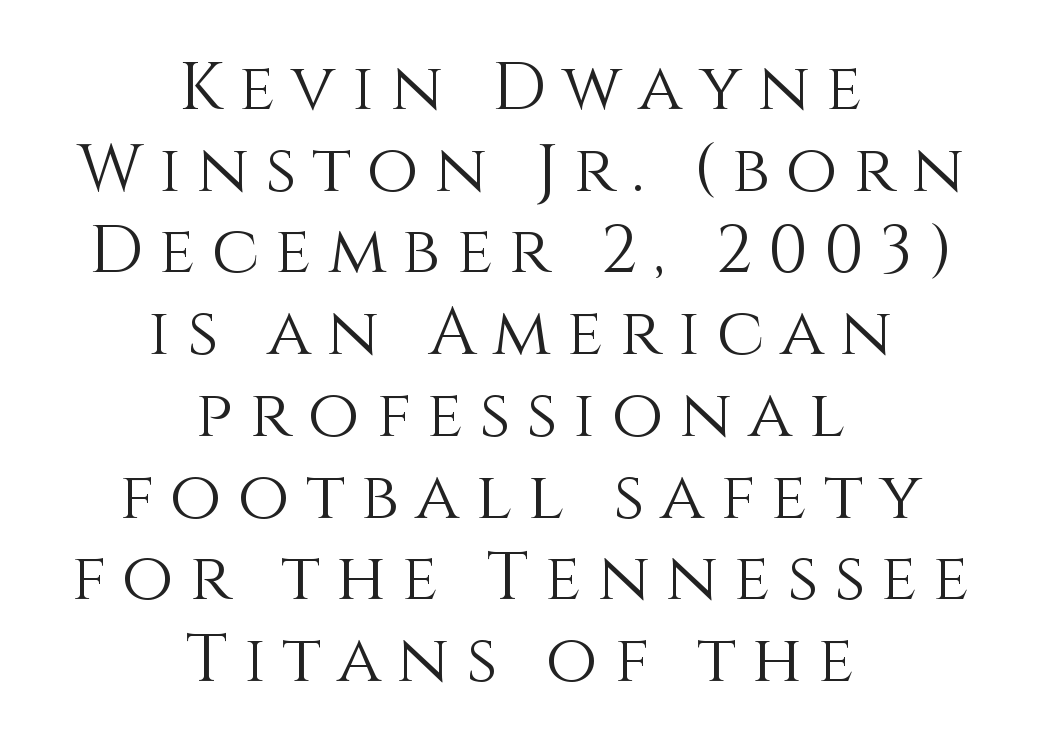
{"italic": "no", "bold": "no", "weight": "light", "width": "normal", "x_height": "large", "monospaced": "no", "underline": "no", "align": "center", "line_spacing_ratio": 1.22, "letter_spacing": "wide", "letter_spacing_em": 0.24, "glyph_px": 67}
